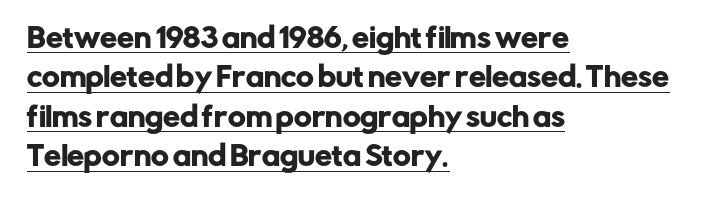
The glyphs are accompanied by a horizontal stroke just below them. Which margin do the lines hug? The left one — the right edge is uneven. Ascenders rise straight up at ninety degrees. Reading down the column, the eye jumps a familiar distance to each next line.
